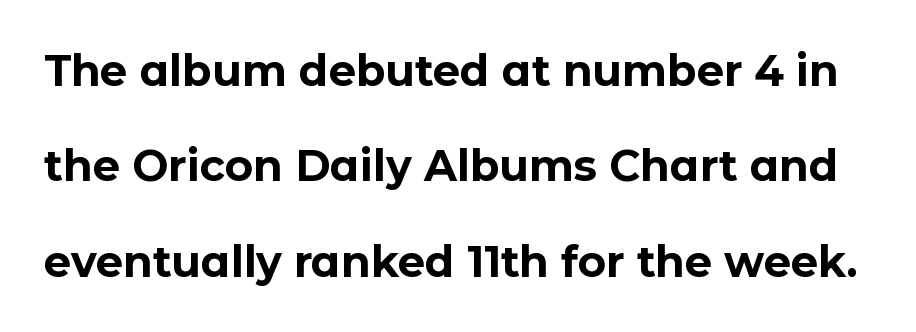
The image shows 43 px bold sans-serif type, upright; set loose line spacing (2.22x), normal letter spacing, not underlined; low stroke contrast and a medium x-height.
